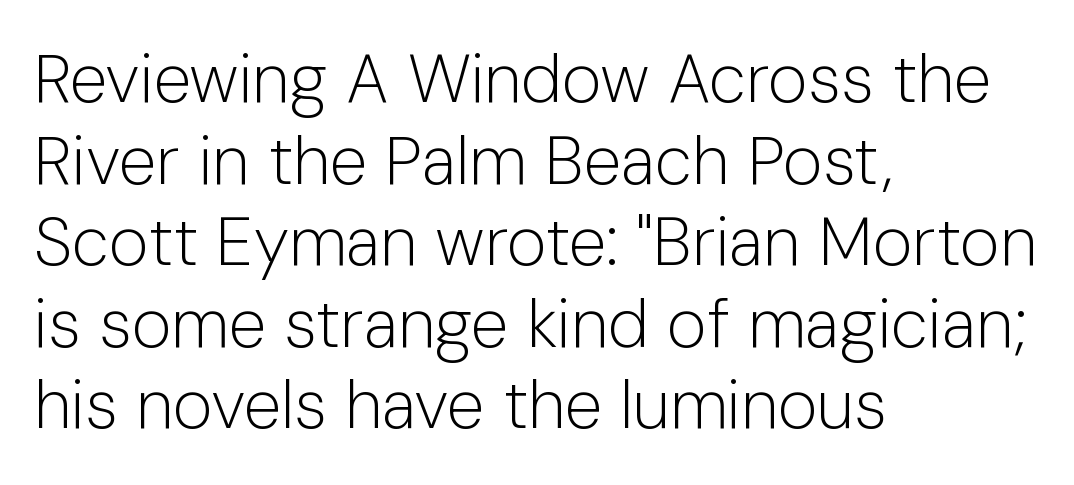
The image shows 68 px light sans-serif type, upright; set left-aligned, line spacing 1.2x, normal letter spacing, not underlined; low stroke contrast and a medium x-height.
